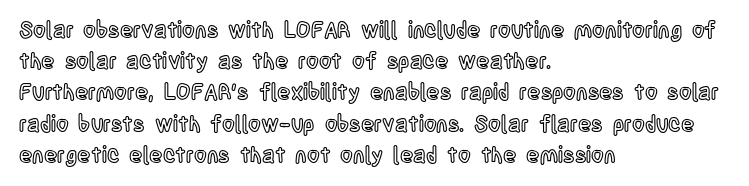
Q: Is the text italic (slanted)? A: No, it is upright.
Q: Is the text underlined? A: No.
Q: How is the paragraph aligned? A: Left-aligned.
Q: Is the spacing between letters normal or unusually wide? A: Normal.
Q: Is the spacing between lines tight, normal or loose? A: Normal.
